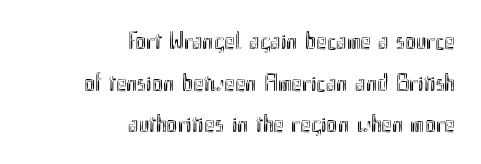
Q: Is the text italic (slanted)? A: No, it is upright.
Q: Is the text underlined? A: No.
Q: How is the paragraph aligned? A: Right-aligned.
Q: Is the spacing between letters normal or unusually wide? A: Normal.
Q: Is the spacing between lines tight, normal or loose? A: Normal.
